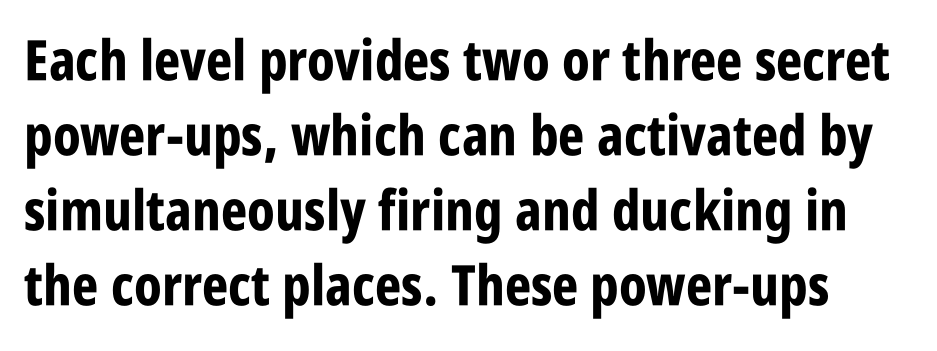
{"serif": "no", "italic": "no", "bold": "yes", "weight": "bold", "width": "condensed", "stroke_contrast": "low", "x_height": "large", "monospaced": "no", "underline": "no", "line_spacing": "normal", "line_spacing_ratio": 1.34, "letter_spacing": "normal", "letter_spacing_em": 0.0, "glyph_px": 56}
